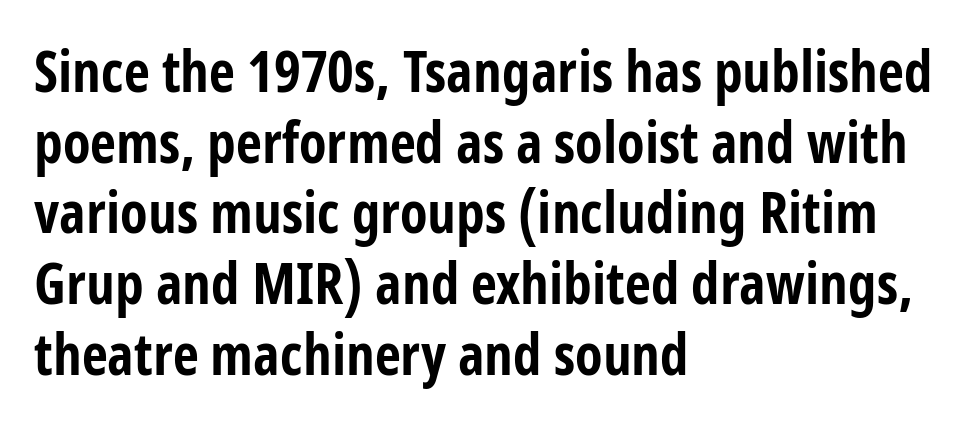
{"serif": "no", "italic": "no", "bold": "yes", "weight": "bold", "width": "condensed", "stroke_contrast": "low", "x_height": "medium", "monospaced": "no", "underline": "no", "align": "left", "line_spacing_ratio": 1.24, "letter_spacing": "normal", "letter_spacing_em": 0.0, "glyph_px": 57}
